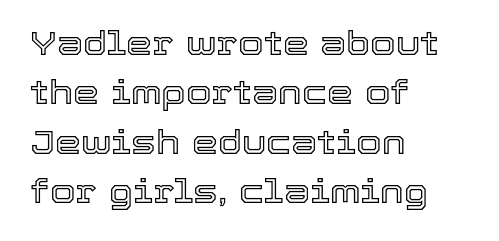
The image shows 33 px text type, upright; set left-aligned, normal line spacing (1.5x), normal letter spacing, not underlined; a medium x-height.
